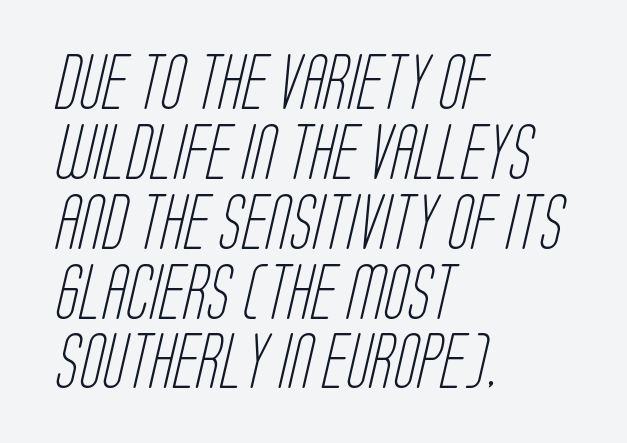
{"serif": "no", "bold": "no", "weight": "light", "width": "condensed", "stroke_contrast": "low", "x_height": "large", "monospaced": "no", "underline": "no", "align": "left", "line_spacing": "normal", "line_spacing_ratio": 1.27, "letter_spacing": "normal", "letter_spacing_em": 0.0, "glyph_px": 55}
